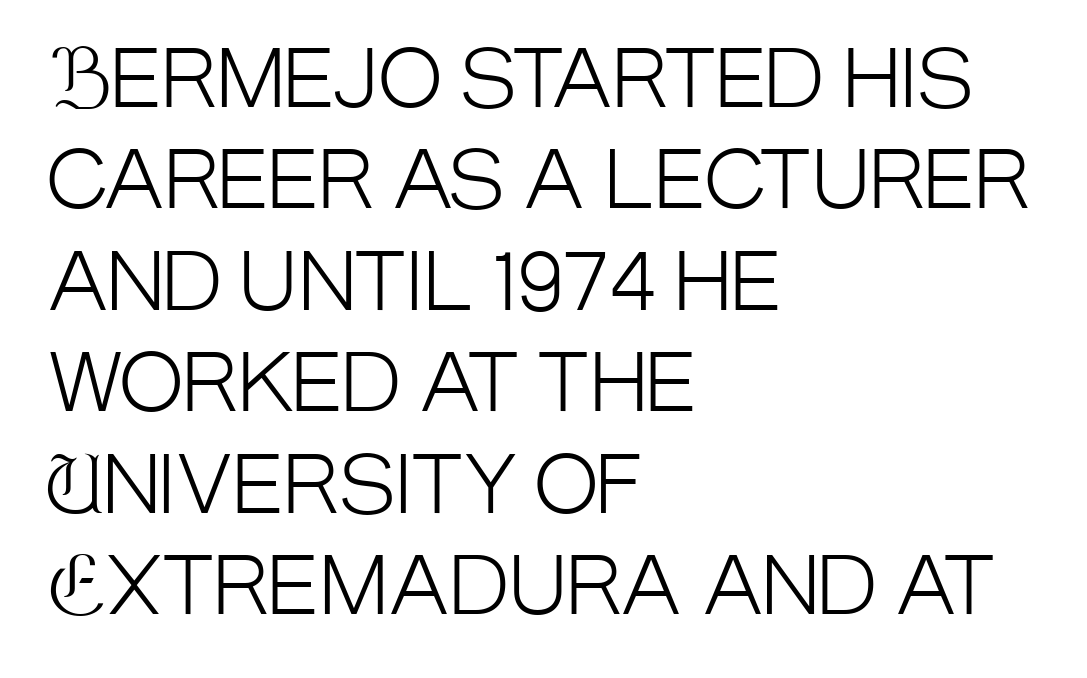
{"serif": "no", "italic": "no", "bold": "no", "weight": "light", "width": "condensed", "stroke_contrast": "low", "x_height": "large", "monospaced": "no", "underline": "no", "align": "left", "line_spacing": "normal", "line_spacing_ratio": 1.3, "letter_spacing": "normal", "letter_spacing_em": 0.0, "glyph_px": 78}
